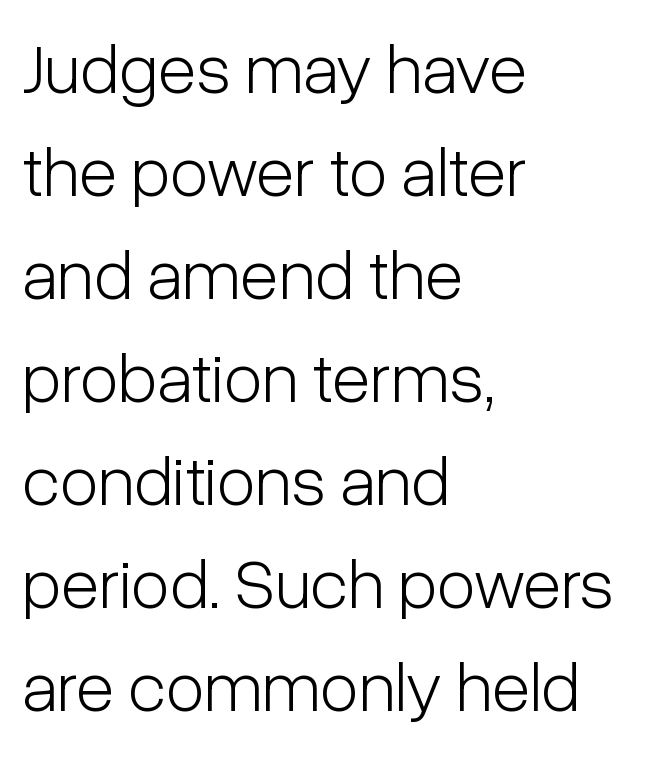
The image shows 71 px light, condensed sans-serif type, upright; set left-aligned, normal line spacing (1.45x), normal letter spacing, not underlined; low stroke contrast and a medium x-height.
